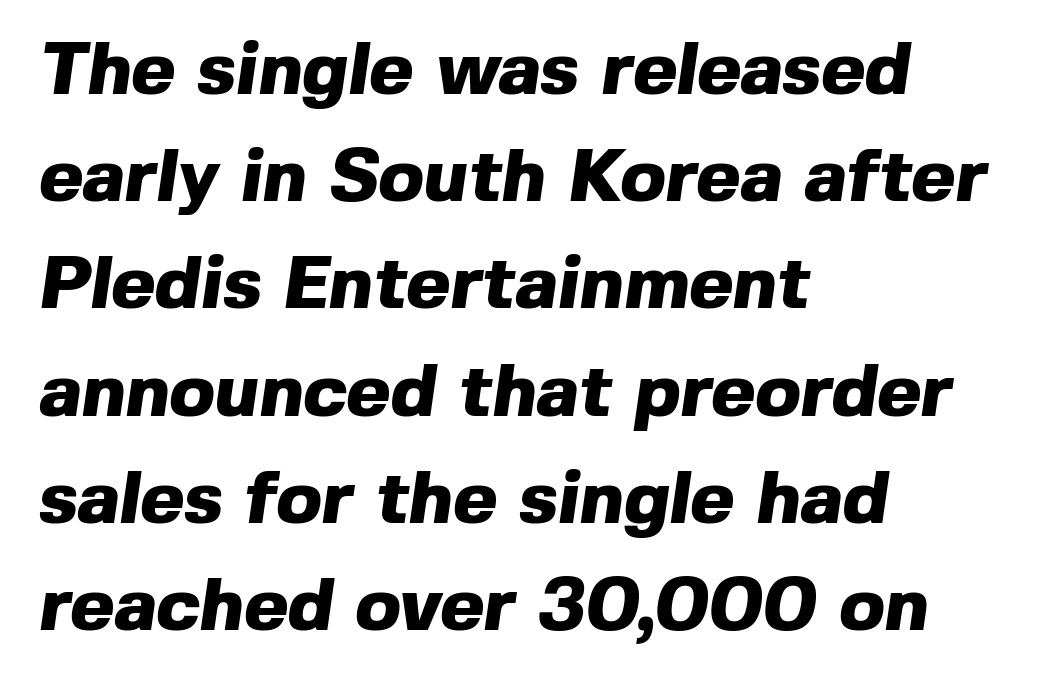
This rendering employs a face without finishing strokes, i.e., a sans-serif. Normally led — the rows are evenly, conventionally spaced. The face used here is proportionally spaced, like ordinary book or web type. Every row of glyphs begins at an identical x-position on the left. Underline: absent. Between one letter and the next there's only the usual sliver of space.
